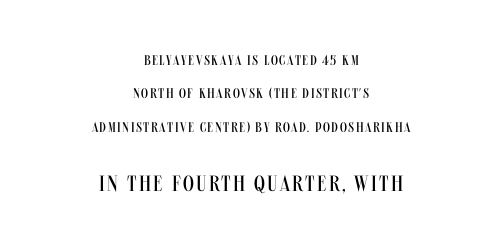
The image shows 22 px text type, upright; set centered, loose line spacing (2.38x), not underlined; the second (bottom) block is 1.57x larger.
